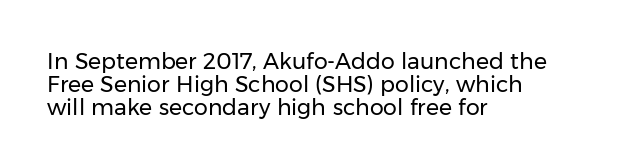
The image shows 22 px text type, upright; set left-aligned, tight line spacing (1.04x), normal letter spacing, not underlined.
